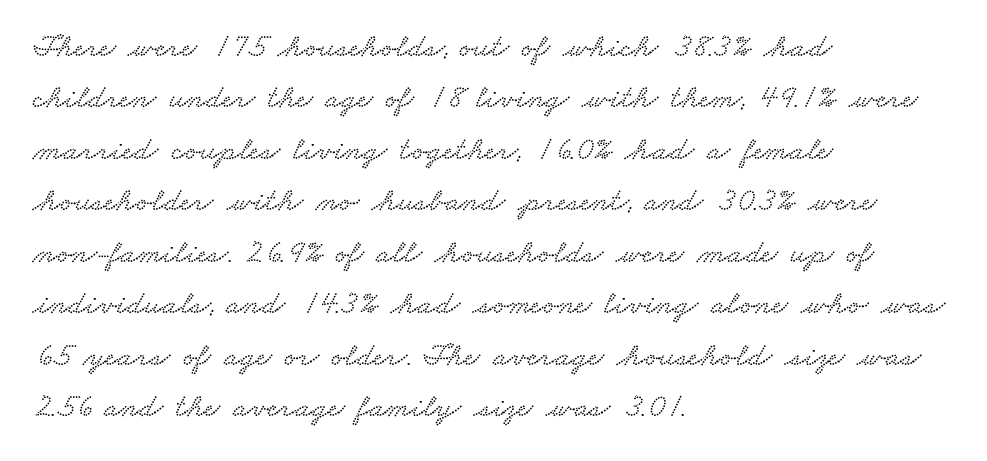
{"serif": "yes", "width": "wide", "stroke_contrast": "low", "x_height": "small", "monospaced": "no", "underline": "no", "align": "left", "line_spacing": "normal", "line_spacing_ratio": 1.56, "letter_spacing": "normal", "letter_spacing_em": 0.0, "glyph_px": 33}
